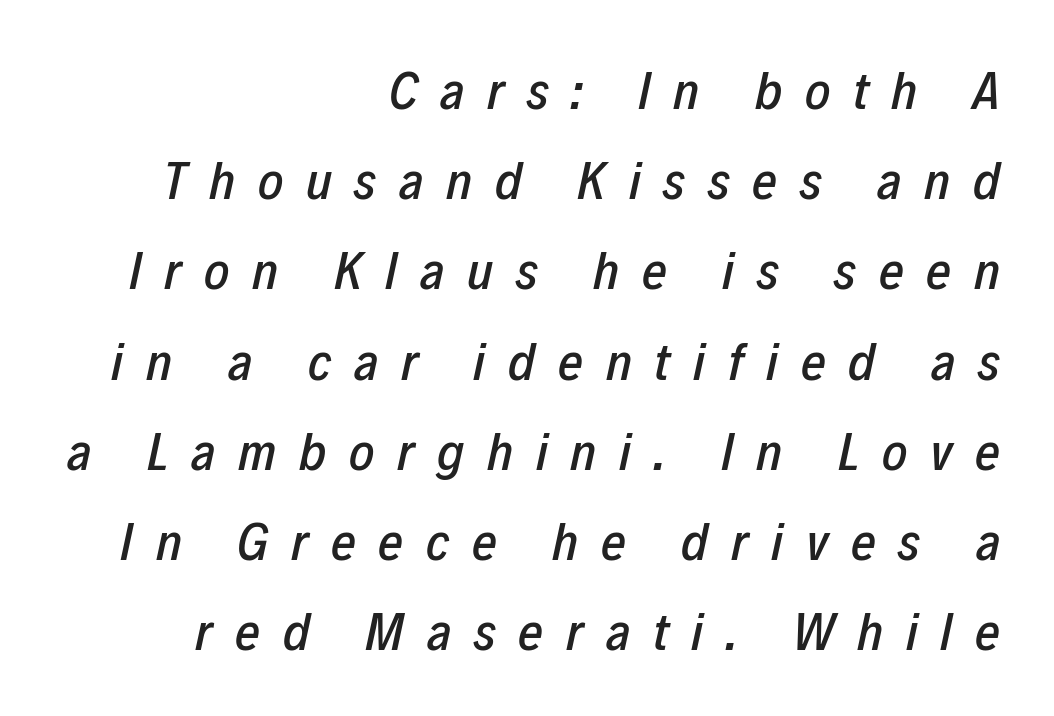
{"italic": "yes", "lean": "right", "slant_degrees": 12, "width": "condensed", "stroke_contrast": "low", "x_height": "medium", "monospaced": "no", "underline": "no", "align": "right", "line_spacing": "normal", "line_spacing_ratio": 1.67, "letter_spacing": "wide", "letter_spacing_em": 0.42, "glyph_px": 54}
